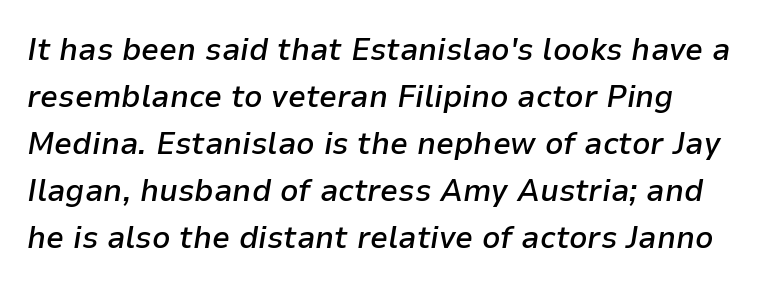
The image shows 32 px semibold type, italic (leaning right); set left-aligned, normal line spacing (1.47x), normal letter spacing, not underlined; low stroke contrast and a medium x-height.
